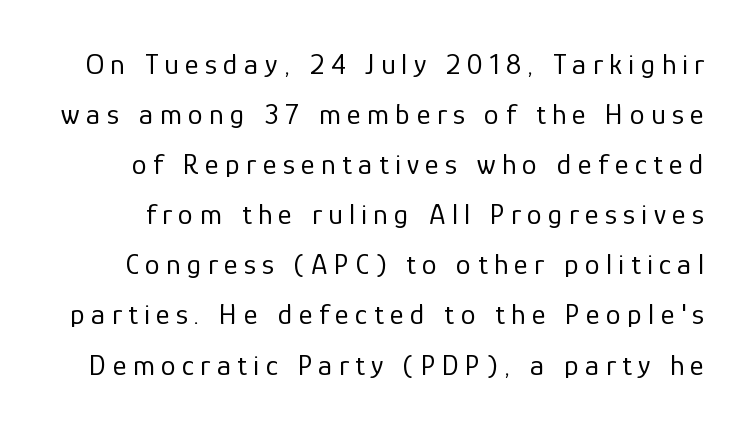
{"serif": "no", "italic": "no", "bold": "no", "weight": "regular", "width": "normal", "stroke_contrast": "low", "x_height": "medium", "monospaced": "no", "underline": "no", "line_spacing": "normal", "line_spacing_ratio": 1.67, "letter_spacing": "wide", "letter_spacing_em": 0.21, "glyph_px": 30}
